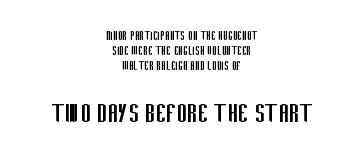
{"serif": "no", "italic": "no", "bold": "no", "weight": "regular", "width": "condensed", "stroke_contrast": "low", "x_height": "large", "monospaced": "no", "underline": "no", "align": "center", "line_spacing": "tight", "line_spacing_ratio": 1.06, "letter_spacing": "normal", "letter_spacing_em": 0.0, "larger_block": "second", "size_ratio": 2.21, "glyph_px": 31}
